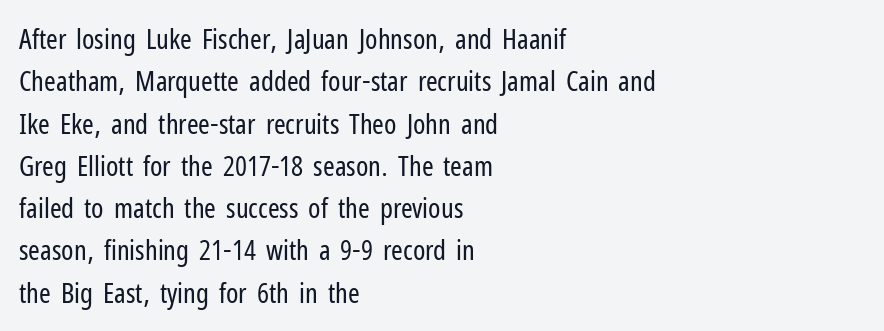
The image shows 28 px regular-weight, condensed sans-serif type, upright; set left-aligned, normal line spacing (1.51x), normal letter spacing, not underlined; low stroke contrast and a medium x-height.
